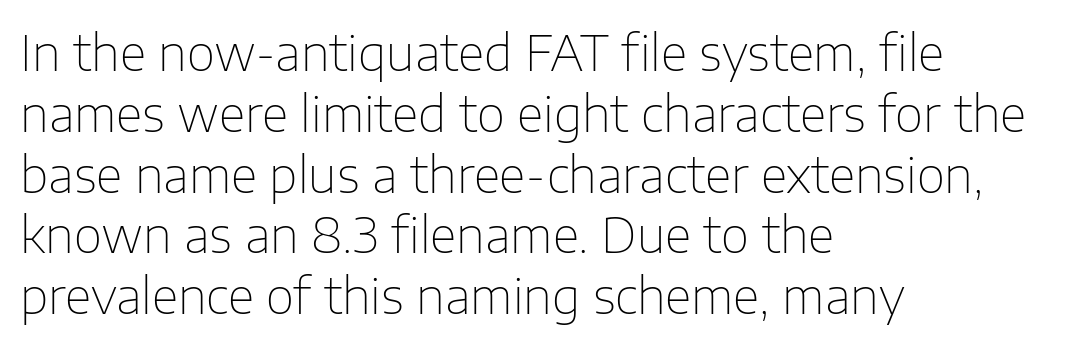
The image shows 49 px thin sans-serif type, upright; set left-aligned, line spacing 1.24x, normal letter spacing, not underlined; low stroke contrast and a medium x-height.
